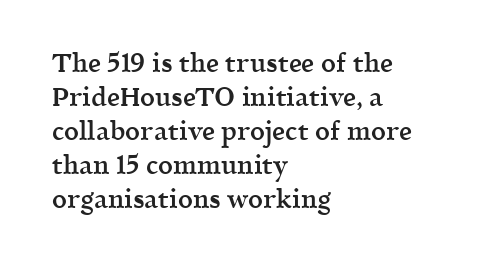
The image shows 26 px text type, upright; set left-aligned, normal line spacing (1.31x), normal letter spacing, not underlined.
